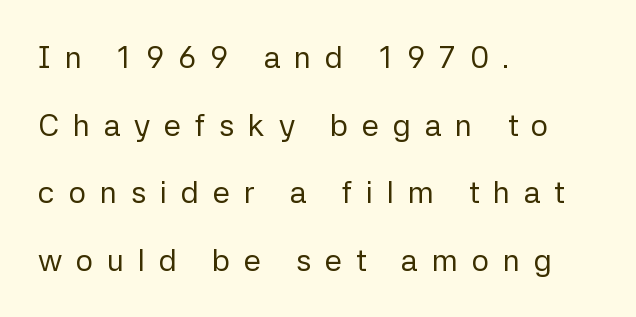
{"serif": "no", "italic": "no", "bold": "no", "weight": "regular", "width": "normal", "stroke_contrast": "low", "x_height": "medium", "monospaced": "no", "underline": "no", "align": "left", "line_spacing": "loose", "line_spacing_ratio": 2.18, "letter_spacing": "wide", "letter_spacing_em": 0.44, "glyph_px": 31}
